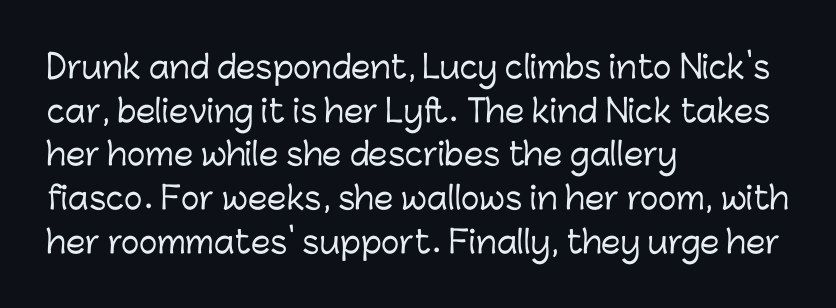
The image shows 31 px sans-serif type, upright; set left-aligned, normal line spacing (1.41x), normal letter spacing, not underlined; low stroke contrast and a medium x-height.
